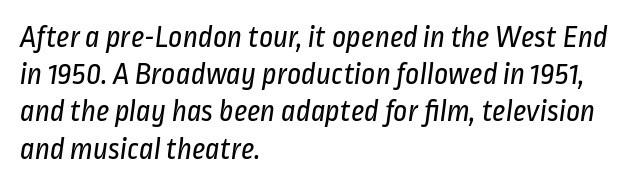
{"serif": "no", "bold": "no", "weight": "regular", "width": "condensed", "stroke_contrast": "low", "x_height": "medium", "monospaced": "no", "underline": "no", "align": "left", "line_spacing_ratio": 1.2, "letter_spacing": "normal", "letter_spacing_em": 0.0, "glyph_px": 31}
